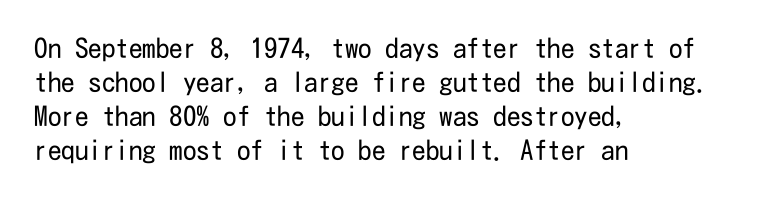
{"italic": "no", "bold": "no", "underline": "no", "align": "left", "line_spacing": "normal", "line_spacing_ratio": 1.26, "letter_spacing": "normal", "letter_spacing_em": 0.0, "glyph_px": 27}
